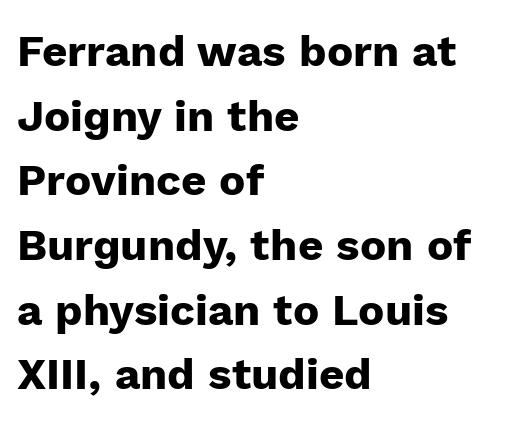
{"serif": "no", "italic": "no", "bold": "yes", "weight": "heavy", "width": "normal", "stroke_contrast": "low", "x_height": "medium", "monospaced": "no", "underline": "no", "align": "left", "line_spacing": "normal", "line_spacing_ratio": 1.47, "letter_spacing": "normal", "letter_spacing_em": 0.0, "glyph_px": 44}
